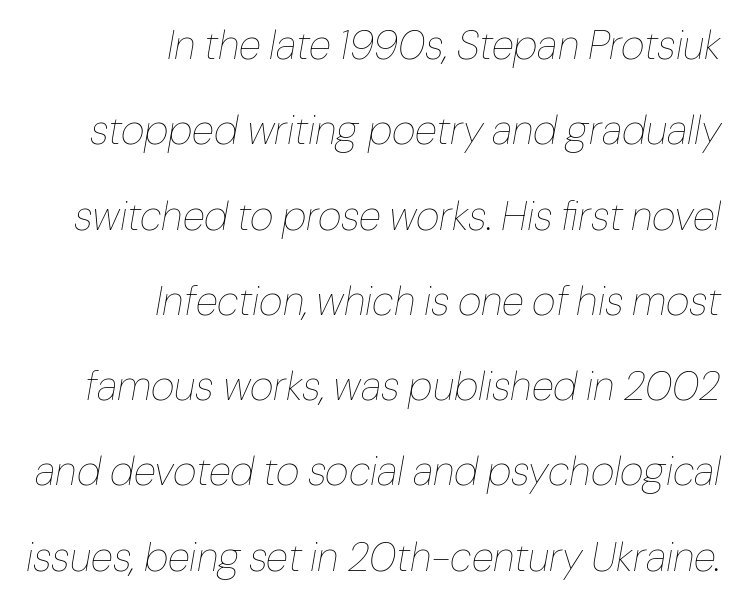
Visually the block forms a straight wall on the right and a jagged coastline on the left. Underlining? Definitely not there. Letter spacing: default. The typography opts for an oblique posture over an upright one.
